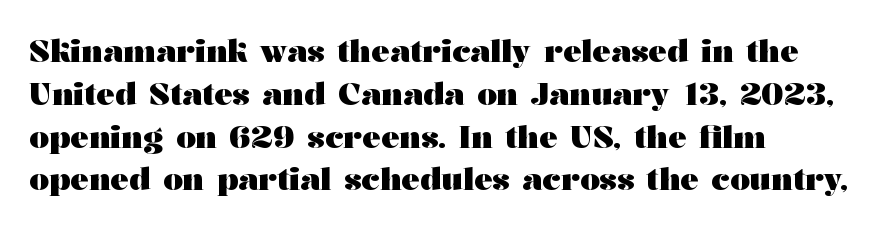
Caption: bold face, heavy strokes. The letters advance in unequal steps, a hallmark of proportional type. Is there any slant? The stems are plumb. The face used here is seriffed, in the tradition of book romans.
